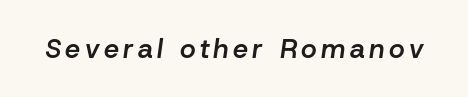
Q: Is the text bold? A: Semi-bold.
Q: Is the text italic (slanted)? A: Yes, it leans right by about 8 degrees.
Q: Is the text underlined? A: No.
